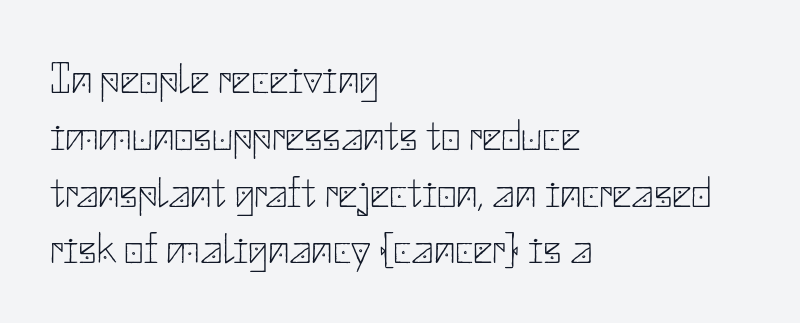
The image shows 43 px thin sans-serif type, upright; set left-aligned, normal line spacing (1.32x), normal letter spacing, not underlined; low stroke contrast and a small x-height.
